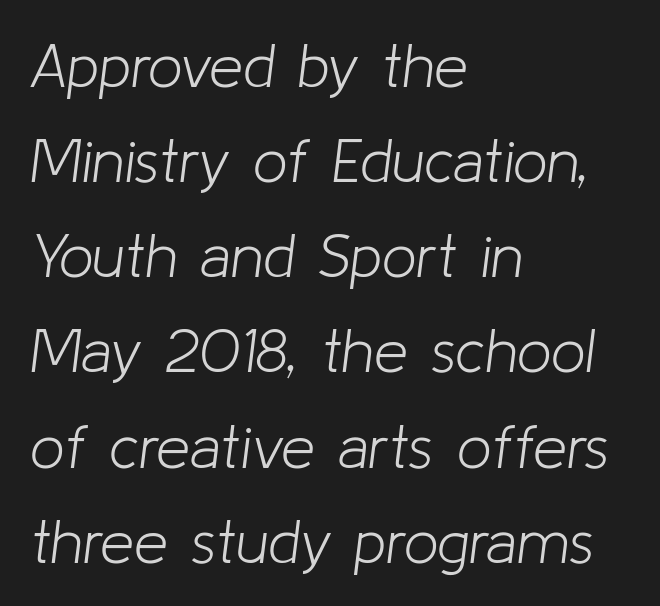
Q: Is the text bold? A: No.
Q: Is the text italic (slanted)? A: Yes, it leans right by about 8 degrees.
Q: Is the text underlined? A: No.
Q: How is the paragraph aligned? A: Left-aligned.
Q: Is the spacing between letters normal or unusually wide? A: Normal.
Q: Is the spacing between lines tight, normal or loose? A: Normal.
Q: Width (condensed, normal, or wide)? A: Normal.
Q: Stroke contrast? A: Low.
Q: x-height? A: Medium.
Q: Monospaced? A: No.
